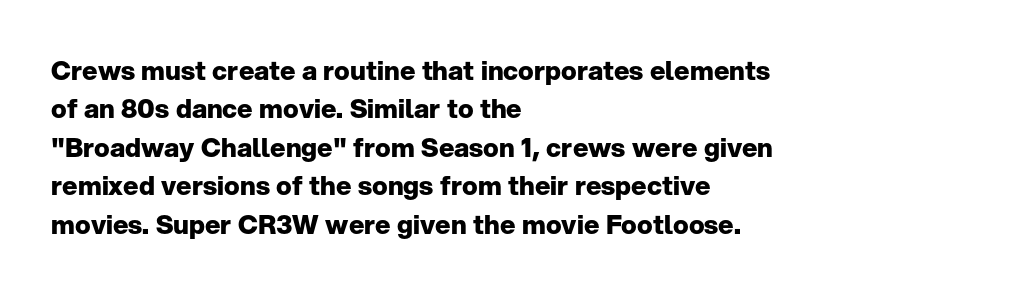
{"italic": "no", "bold": "yes", "underline": "no", "align": "left", "line_spacing": "normal", "line_spacing_ratio": 1.48, "letter_spacing": "normal", "letter_spacing_em": 0.0, "glyph_px": 26}
